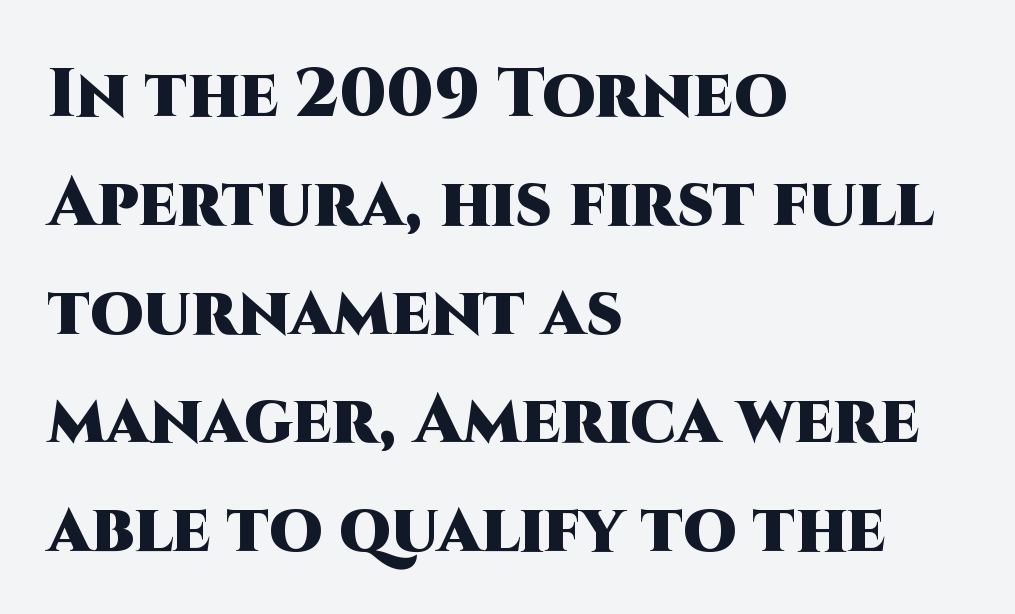
{"serif": "no", "italic": "no", "bold": "yes", "weight": "heavy", "width": "normal", "stroke_contrast": "high", "x_height": "large", "monospaced": "no", "underline": "no", "align": "left", "line_spacing": "normal", "line_spacing_ratio": 1.6, "letter_spacing": "normal", "letter_spacing_em": 0.0, "glyph_px": 68}
